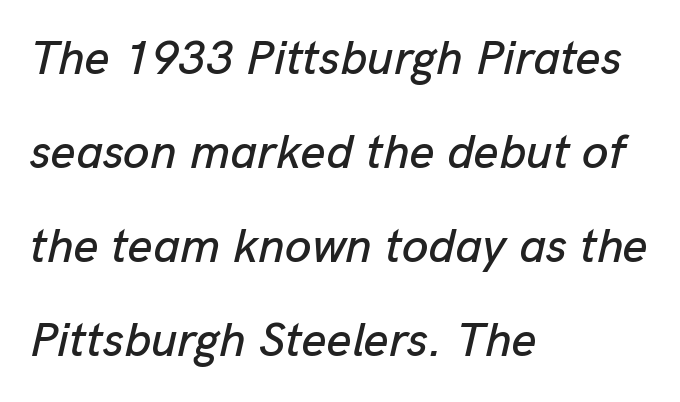
Q: Is the text italic (slanted)? A: Yes, it leans right by about 13 degrees.
Q: Is the text underlined? A: No.
Q: How is the paragraph aligned? A: Left-aligned.
Q: Is the spacing between letters normal or unusually wide? A: Normal.
Q: Is the spacing between lines tight, normal or loose? A: Loose.
Q: Width (condensed, normal, or wide)? A: Normal.
Q: Stroke contrast? A: Low.
Q: x-height? A: Medium.
Q: Monospaced? A: No.
